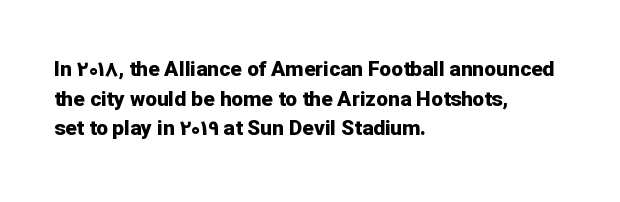
Q: Is the text bold? A: Yes.
Q: Is the text italic (slanted)? A: No, it is upright.
Q: Is the text underlined? A: No.
Q: How is the paragraph aligned? A: Left-aligned.
Q: Is the spacing between letters normal or unusually wide? A: Normal.
Q: Is the spacing between lines tight, normal or loose? A: Normal.
